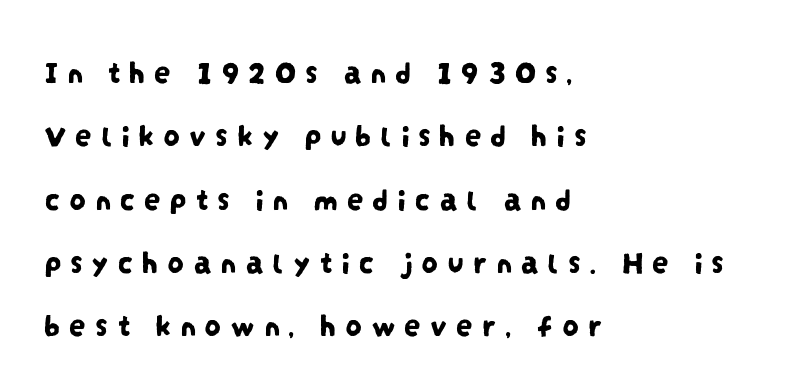
Compared with typical body copy, the letter spacing here is much looser. Underline: absent. Font category for this specimen: sans-serif. The line-height multiplier appears high, well above default. One-word summary of the alignment: left.
